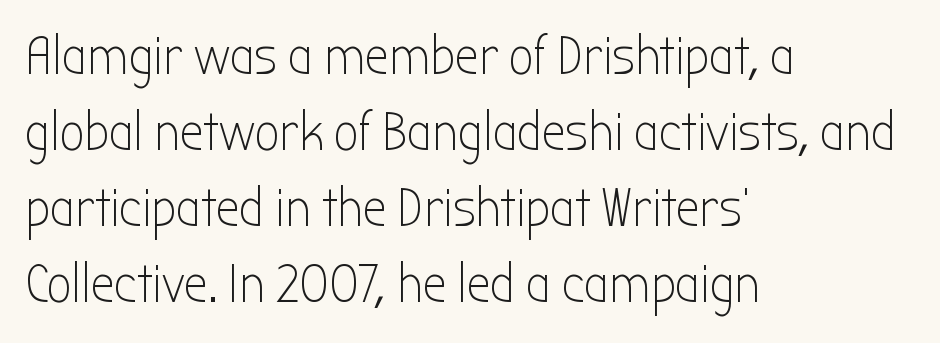
To sum up the face: it is a sans, with no serifs. The strip under each line holds only bare page. Is this a fixed-width face? No — the glyphs have proportional, varying widths. The type is set solid horizontally, with unmodified tracking.
